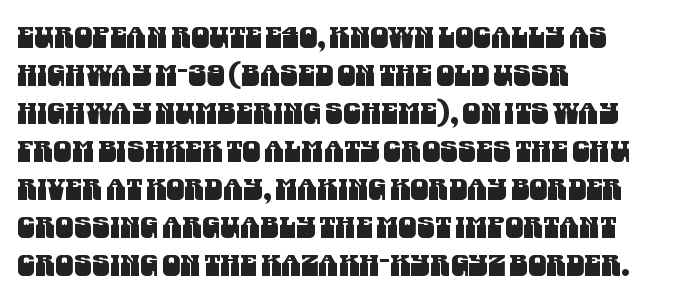
The image shows 29 px condensed sans-serif type; set left-aligned, normal line spacing (1.31x), normal letter spacing, not underlined; medium stroke contrast and a large x-height.
